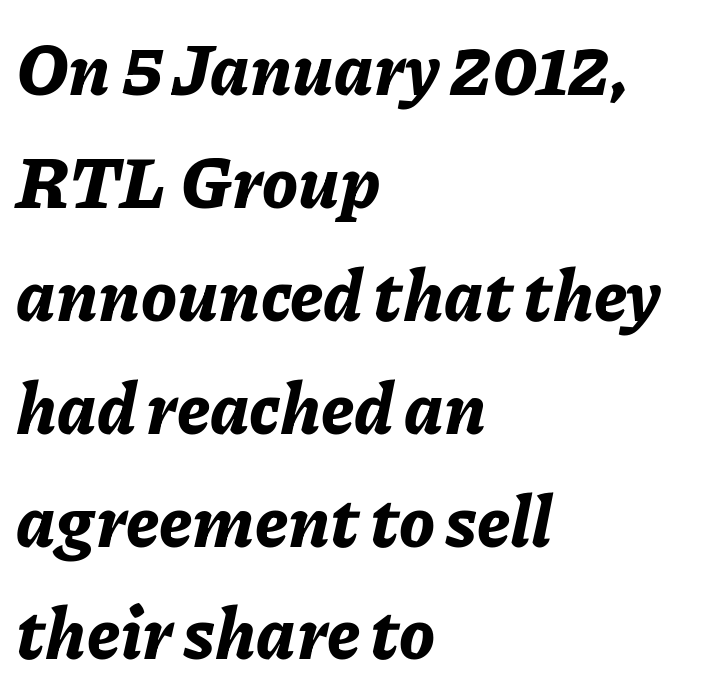
Is the block centered? No — it sits flush against the left margin. Regular leading. A typesetter would call this proportional, since set widths differ per character. Does the lettering tilt? It does — this is italic.
